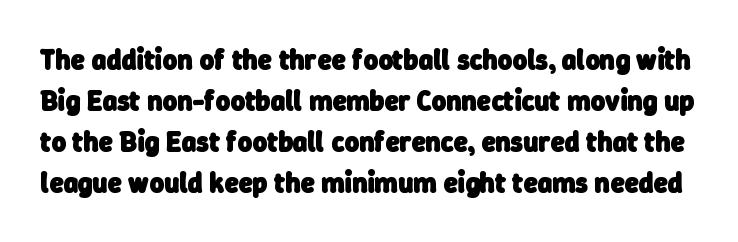
Q: Is the text bold? A: Yes.
Q: Is the typeface a serif or a sans-serif typeface? A: Sans-serif.
Q: Is the text underlined? A: No.
Q: Is the spacing between letters normal or unusually wide? A: Normal.
Q: Is the spacing between lines tight, normal or loose? A: Normal.
Q: Width (condensed, normal, or wide)? A: Normal.
Q: Stroke contrast? A: Low.
Q: x-height? A: Medium.
Q: Monospaced? A: No.
